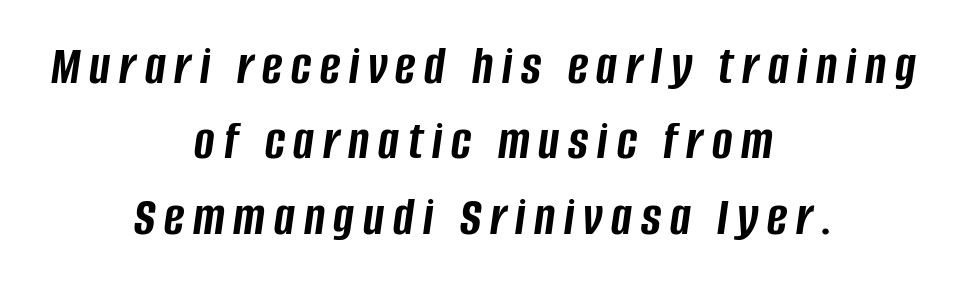
Q: Is the text bold? A: Yes.
Q: Is the text italic (slanted)? A: Yes, it leans right by about 8 degrees.
Q: Is the text underlined? A: No.
Q: How is the paragraph aligned? A: Centered.
Q: Is the spacing between lines tight, normal or loose? A: Normal.
Q: Width (condensed, normal, or wide)? A: Condensed.
Q: Stroke contrast? A: Low.
Q: x-height? A: Large.
Q: Monospaced? A: No.
